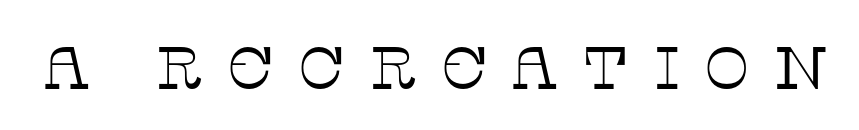
{"serif": "yes", "italic": "no", "bold": "no", "weight": "thin", "width": "normal", "stroke_contrast": "low", "x_height": "large", "monospaced": "no", "underline": "no", "letter_spacing": "wide", "letter_spacing_em": 0.39, "glyph_px": 60}
